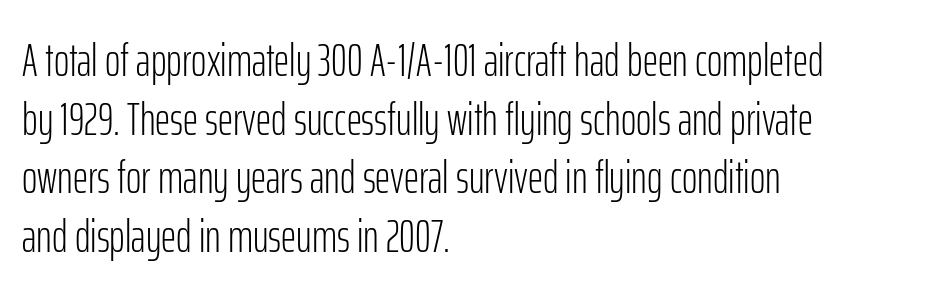
{"serif": "no", "italic": "no", "bold": "no", "weight": "light", "width": "condensed", "stroke_contrast": "low", "x_height": "medium", "monospaced": "no", "underline": "no", "align": "left", "line_spacing": "normal", "line_spacing_ratio": 1.25, "letter_spacing": "normal", "letter_spacing_em": 0.0, "glyph_px": 47}
